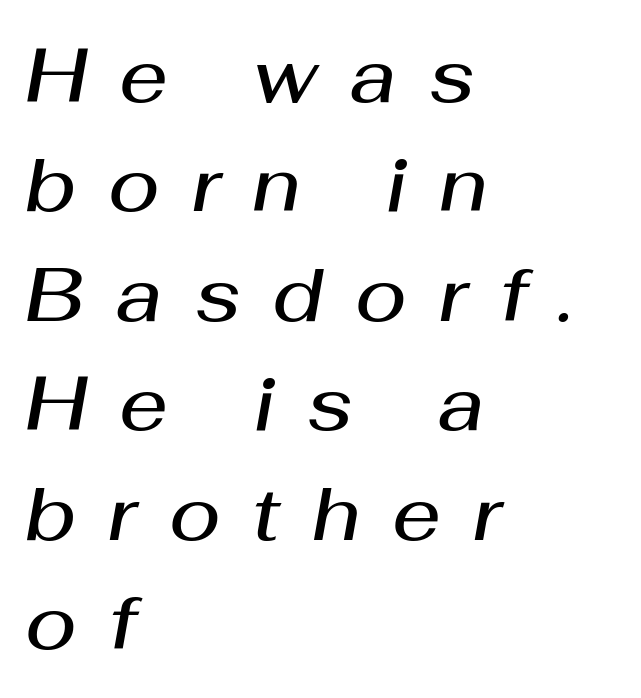
{"italic": "yes", "lean": "right", "slant_degrees": 10, "bold": "semi", "weight": "semibold", "width": "normal", "stroke_contrast": "medium", "x_height": "medium", "monospaced": "no", "underline": "no", "align": "left", "line_spacing": "normal", "line_spacing_ratio": 1.44, "letter_spacing": "wide", "letter_spacing_em": 0.42, "glyph_px": 76}
